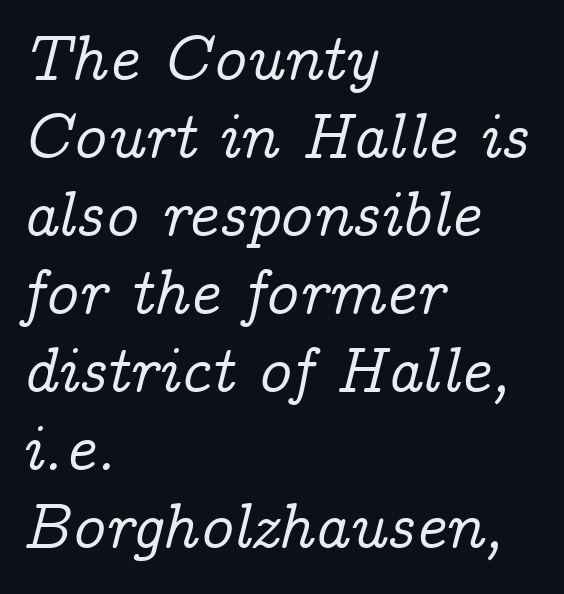
Q: Is the text italic (slanted)? A: Yes, it leans right by about 14 degrees.
Q: Is the typeface a serif or a sans-serif typeface? A: Serif.
Q: Is the text underlined? A: No.
Q: How is the paragraph aligned? A: Left-aligned.
Q: Is the spacing between letters normal or unusually wide? A: Normal.
Q: Width (condensed, normal, or wide)? A: Normal.
Q: Stroke contrast? A: Low.
Q: x-height? A: Medium.
Q: Monospaced? A: No.
